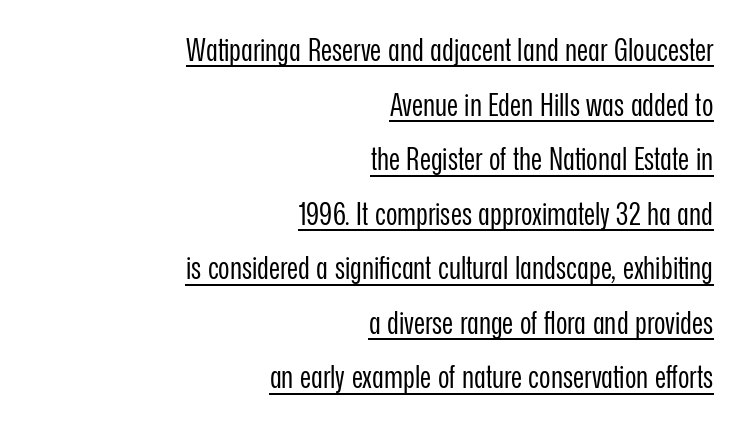
{"serif": "no", "italic": "no", "bold": "no", "weight": "regular", "width": "condensed", "stroke_contrast": "low", "x_height": "medium", "monospaced": "no", "underline": "yes", "align": "right", "line_spacing_ratio": 1.76, "letter_spacing": "normal", "letter_spacing_em": 0.0, "glyph_px": 31}
